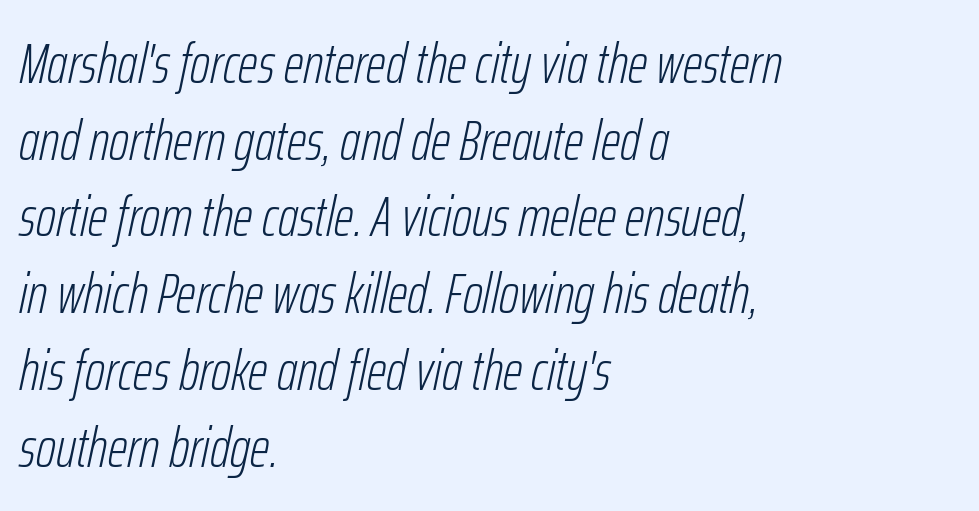
Q: Is the text bold? A: No.
Q: Is the text italic (slanted)? A: Yes, it leans right by about 12 degrees.
Q: Is the text underlined? A: No.
Q: How is the paragraph aligned? A: Left-aligned.
Q: Is the spacing between letters normal or unusually wide? A: Normal.
Q: Is the spacing between lines tight, normal or loose? A: Normal.
Q: Width (condensed, normal, or wide)? A: Condensed.
Q: Stroke contrast? A: Low.
Q: x-height? A: Medium.
Q: Monospaced? A: No.
